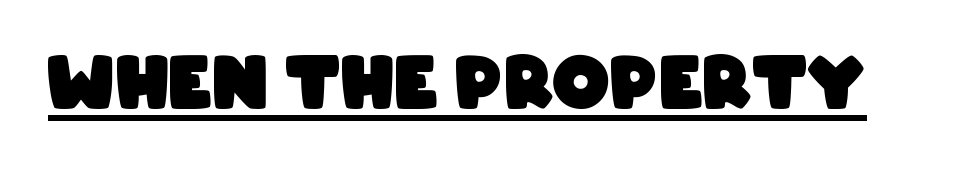
Q: Is the text bold? A: Yes.
Q: Is the typeface a serif or a sans-serif typeface? A: Sans-serif.
Q: Is the text underlined? A: Yes.
Q: Is the spacing between letters normal or unusually wide? A: Normal.
Q: Width (condensed, normal, or wide)? A: Condensed.
Q: Stroke contrast? A: Low.
Q: x-height? A: Large.
Q: Monospaced? A: No.
